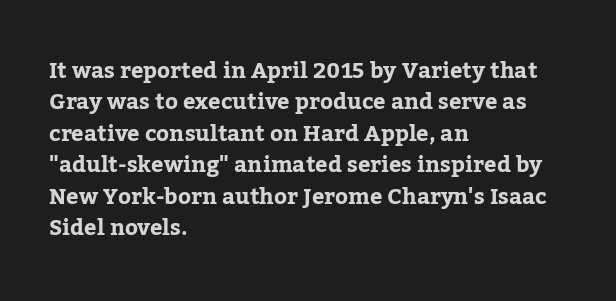
The vertical gap from one line to the next is medium. Bold? Absolutely — the strokes are thick and heavy. Plain, unruled lines of type. The ragged edge is on the right, which tells us the setting is flush left.
